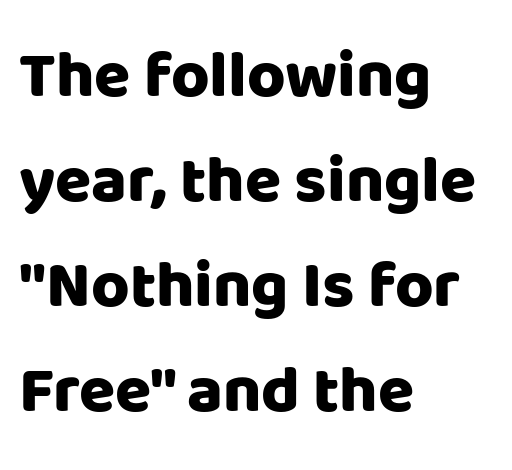
Q: Is the text bold? A: Yes.
Q: Is the text italic (slanted)? A: No, it is upright.
Q: Is the typeface a serif or a sans-serif typeface? A: Sans-serif.
Q: Is the text underlined? A: No.
Q: How is the paragraph aligned? A: Left-aligned.
Q: Is the spacing between letters normal or unusually wide? A: Normal.
Q: Is the spacing between lines tight, normal or loose? A: Normal.
Q: Width (condensed, normal, or wide)? A: Normal.
Q: Stroke contrast? A: Low.
Q: x-height? A: Large.
Q: Monospaced? A: No.
